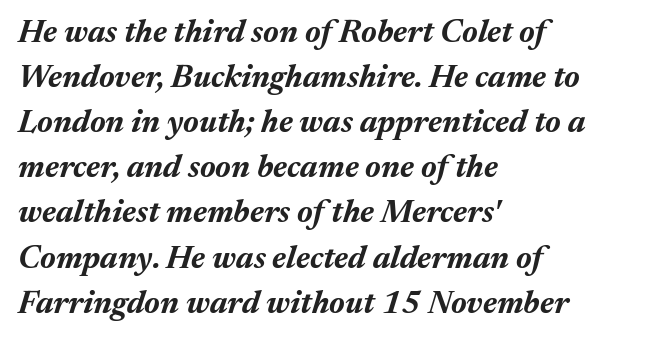
{"italic": "yes", "lean": "right", "slant_degrees": 17, "bold": "yes", "weight": "bold", "width": "normal", "stroke_contrast": "medium", "x_height": "medium", "monospaced": "no", "underline": "no", "align": "left", "line_spacing": "normal", "line_spacing_ratio": 1.41, "letter_spacing": "normal", "letter_spacing_em": 0.0, "glyph_px": 32}
